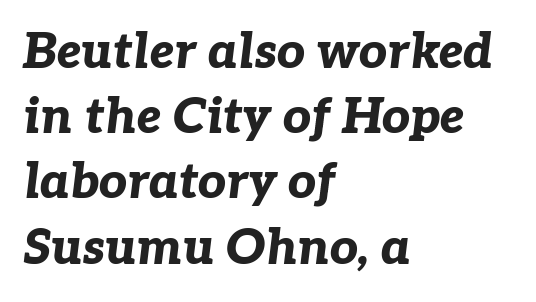
You can tell it's italic because the verticals aren't actually vertical. Decoration check: the copy has no underline. The passage shown is typed in a proportional face where columns would drift. This sample is left-justified, so line endings fall wherever the words run out. The letters sit at their default tracking, neither squeezed nor spread.
